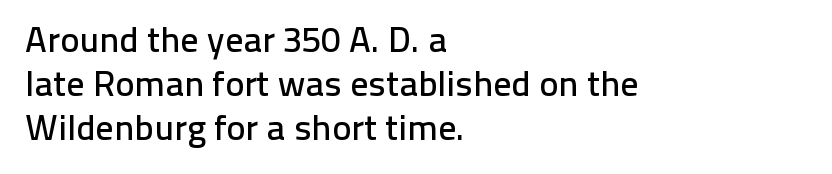
The image shows 36 px sans-serif type, upright; set left-aligned, line spacing 1.22x, normal letter spacing, not underlined; low stroke contrast and a medium x-height.
